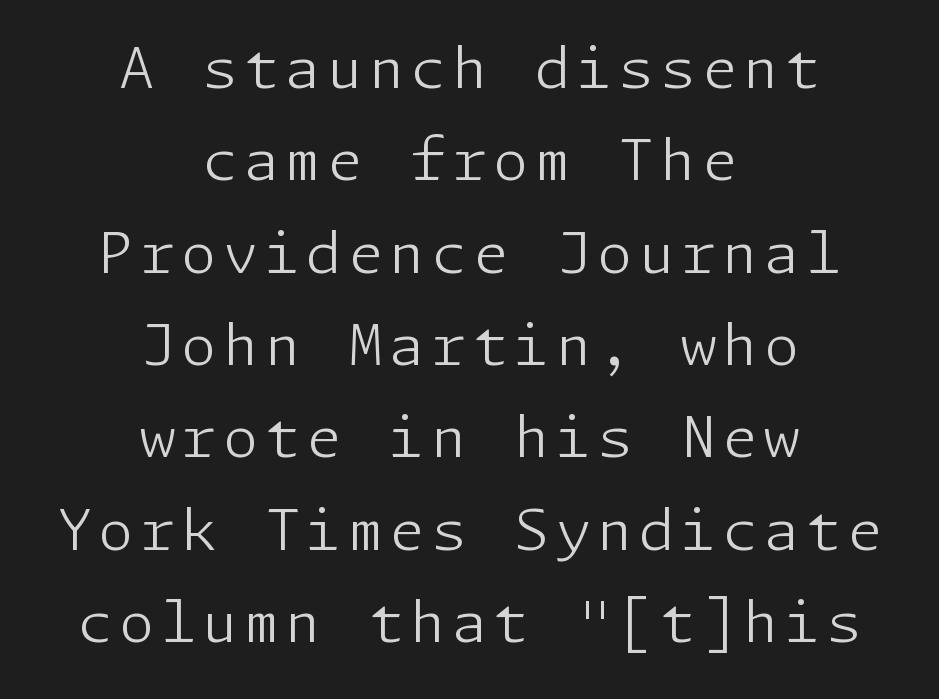
{"serif": "no", "italic": "no", "bold": "no", "weight": "light", "width": "normal", "stroke_contrast": "low", "x_height": "medium", "underline": "no", "align": "center", "line_spacing": "normal", "line_spacing_ratio": 1.62, "glyph_px": 57}
